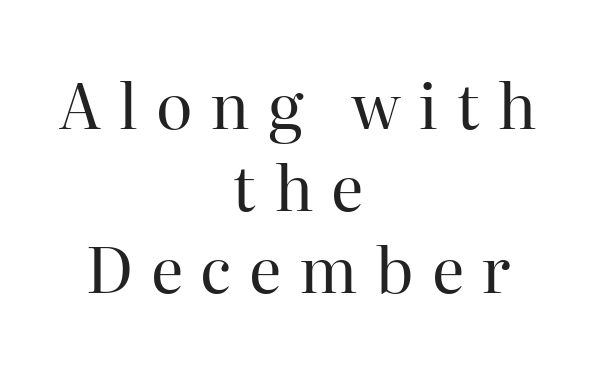
{"serif": "yes", "italic": "no", "bold": "no", "weight": "regular", "width": "normal", "stroke_contrast": "high", "x_height": "medium", "monospaced": "no", "underline": "no", "align": "center", "line_spacing": "normal", "line_spacing_ratio": 1.3, "letter_spacing": "wide", "letter_spacing_em": 0.28, "glyph_px": 63}
